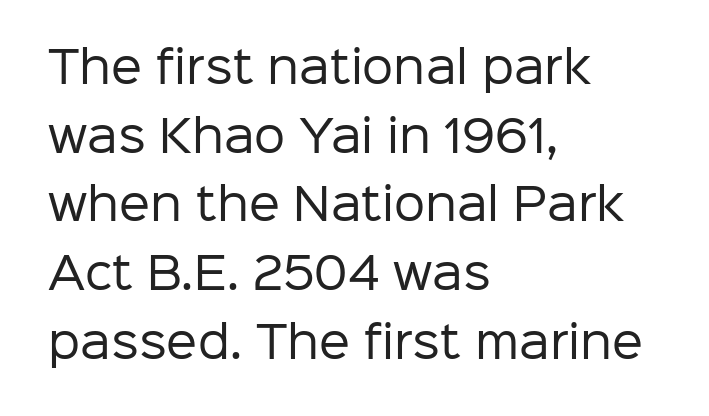
The image shows 44 px regular-weight sans-serif type, upright; set left-aligned, normal line spacing (1.56x), normal letter spacing, not underlined; low stroke contrast and a medium x-height.
